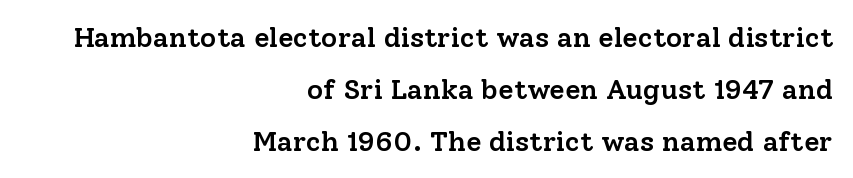
Q: Is the text bold? A: Semi-bold.
Q: Is the text italic (slanted)? A: No, it is upright.
Q: Is the typeface a serif or a sans-serif typeface? A: Serif.
Q: Is the text underlined? A: No.
Q: How is the paragraph aligned? A: Right-aligned.
Q: Is the spacing between letters normal or unusually wide? A: Normal.
Q: Width (condensed, normal, or wide)? A: Normal.
Q: Stroke contrast? A: Low.
Q: x-height? A: Medium.
Q: Monospaced? A: No.
